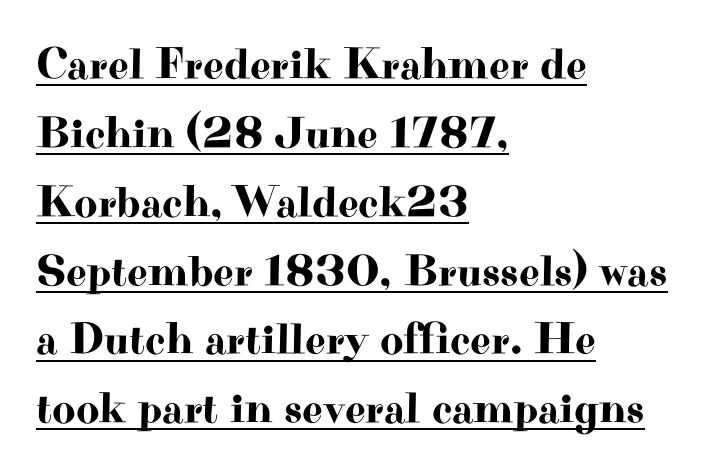
Q: Is the text italic (slanted)? A: No, it is upright.
Q: Is the typeface a serif or a sans-serif typeface? A: Serif.
Q: Is the text underlined? A: Yes.
Q: How is the paragraph aligned? A: Left-aligned.
Q: Is the spacing between letters normal or unusually wide? A: Normal.
Q: Is the spacing between lines tight, normal or loose? A: Normal.
Q: Width (condensed, normal, or wide)? A: Wide.
Q: Stroke contrast? A: High.
Q: x-height? A: Small.
Q: Monospaced? A: No.
